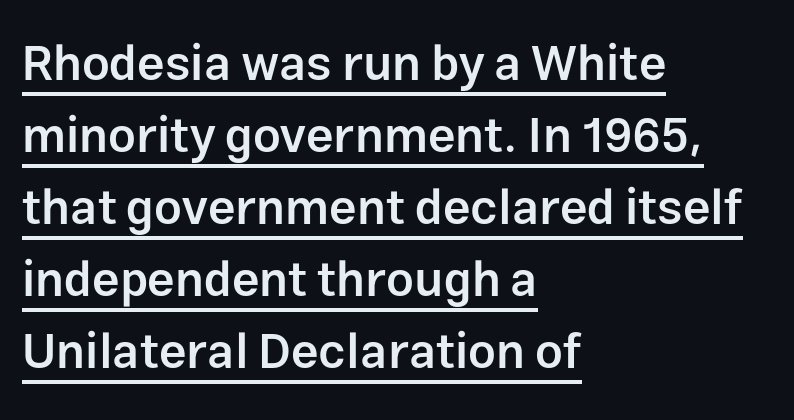
{"serif": "no", "italic": "no", "bold": "semi", "weight": "semibold", "width": "normal", "stroke_contrast": "low", "x_height": "medium", "monospaced": "no", "underline": "yes", "align": "left", "line_spacing": "normal", "line_spacing_ratio": 1.47, "letter_spacing": "normal", "letter_spacing_em": 0.0, "glyph_px": 49}
